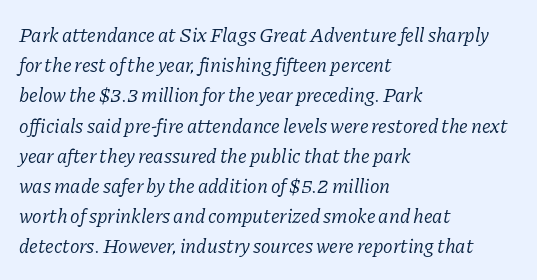
Q: Is the text bold? A: No.
Q: Is the text italic (slanted)? A: Yes, it leans right by about 11 degrees.
Q: Is the text underlined? A: No.
Q: How is the paragraph aligned? A: Left-aligned.
Q: Is the spacing between letters normal or unusually wide? A: Normal.
Q: Is the spacing between lines tight, normal or loose? A: Normal.
